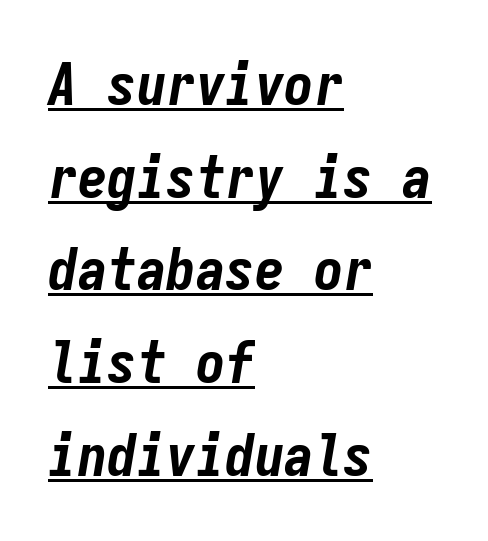
Every letter is thick-stroked: bold, no question. Monospaced: the letters line up in strict vertical columns. The lines sit at an ordinary, default distance from one another. This sample is left-justified, so line endings fall wherever the words run out. There's an unmistakable incline to the writing here. Underlining? Definitely there.
